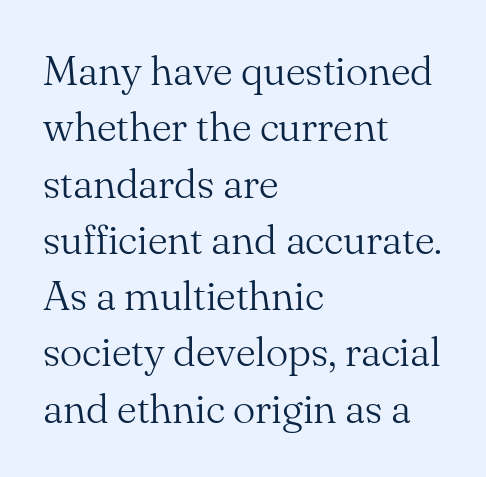
{"serif": "yes", "italic": "no", "bold": "no", "weight": "light", "width": "normal", "stroke_contrast": "medium", "x_height": "small", "monospaced": "no", "underline": "no", "align": "left", "line_spacing": "normal", "line_spacing_ratio": 1.34, "letter_spacing": "normal", "letter_spacing_em": 0.0, "glyph_px": 42}
